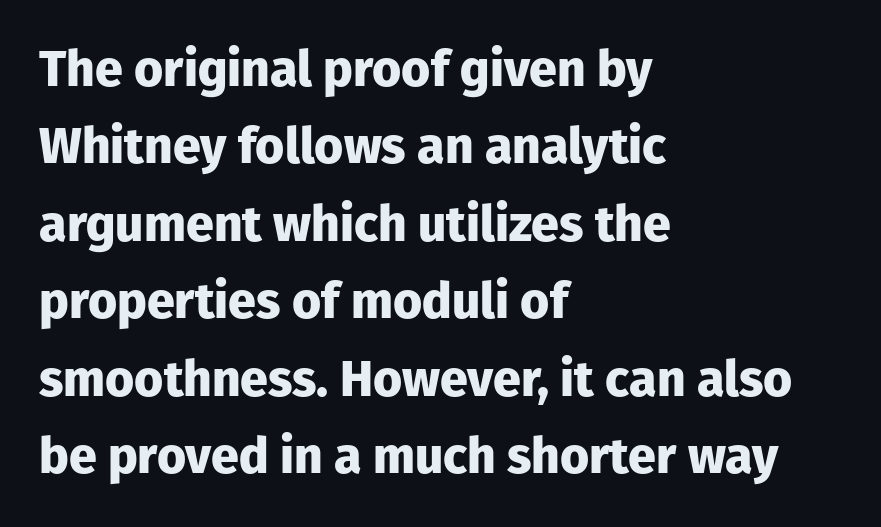
{"serif": "no", "italic": "no", "bold": "yes", "weight": "heavy", "width": "normal", "stroke_contrast": "low", "x_height": "medium", "monospaced": "no", "underline": "no", "align": "left", "line_spacing": "normal", "line_spacing_ratio": 1.55, "letter_spacing": "normal", "letter_spacing_em": 0.0, "glyph_px": 50}
